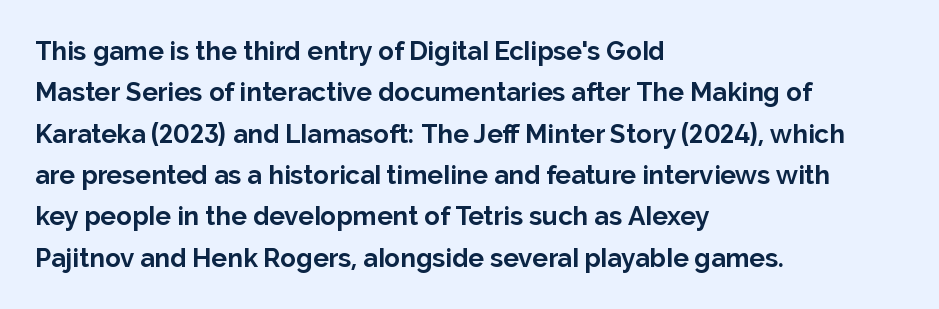
{"italic": "no", "bold": "yes", "underline": "no", "align": "left", "line_spacing": "normal", "line_spacing_ratio": 1.59, "letter_spacing": "normal", "letter_spacing_em": 0.0, "glyph_px": 26}
